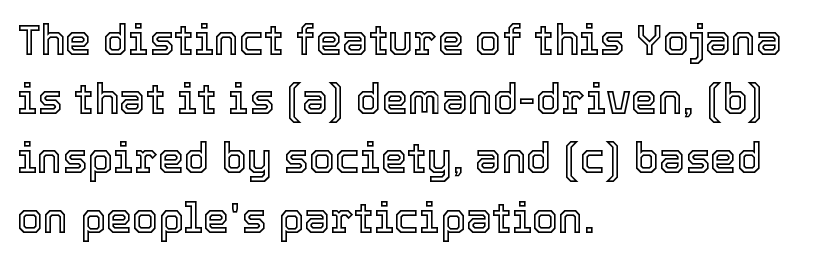
{"italic": "no", "width": "normal", "x_height": "medium", "monospaced": "no", "underline": "no", "align": "left", "line_spacing": "normal", "line_spacing_ratio": 1.41, "letter_spacing": "normal", "letter_spacing_em": 0.0, "glyph_px": 42}
